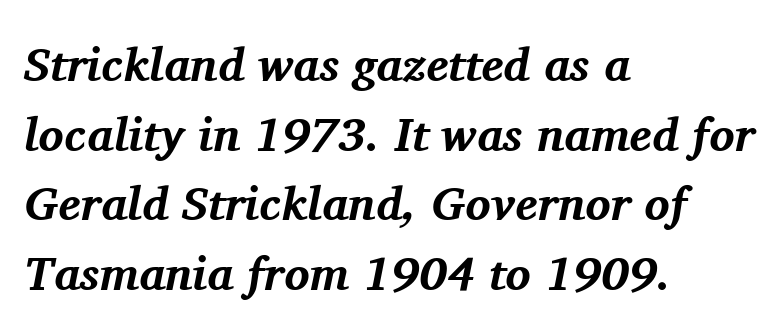
The letters carry serifs — small finishing strokes at the ends of their stems. Has an underline been added? It has not. The lines in this sample share a left origin and differ only in where they stop. Here the designer chose a conventional face with non-uniform glyph widths. Spacing between characters is what you'd get straight out of the box. A normal amount of white space separates one row of letters from the next.
